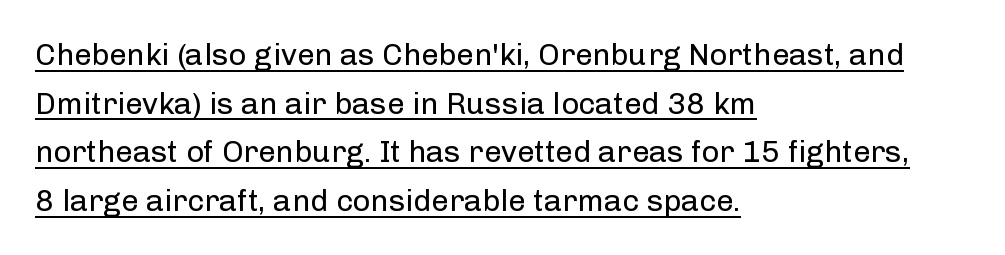
What stands out about the letter spacing? Nothing — it is the standard amount. Spacing verdict: proportional, widths tailored to each character. Serif or sans? Sans — the stroke terminals are bare. Glance below the letters and you will spot a drawn line. These lines are set flush left with a ragged right edge. Is this a heavy cut? Hardly; it is regular or lighter.
